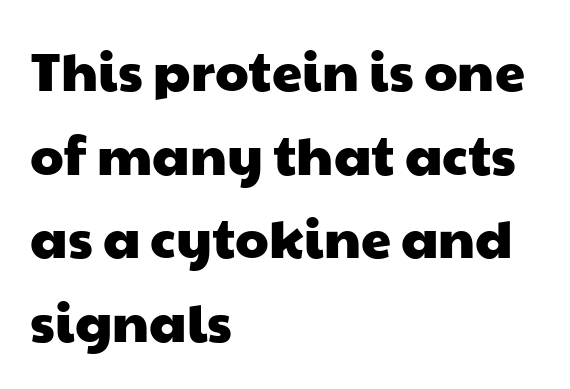
The image shows 54 px wide sans-serif type; set left-aligned, normal line spacing (1.55x), normal letter spacing, not underlined; low stroke contrast and a medium x-height.
